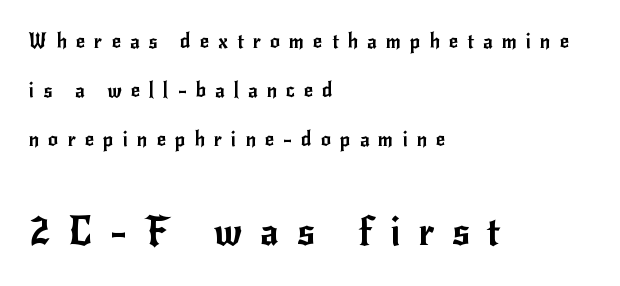
I'd call this a sans setting — the letters go barefoot. Descenders hang freely into open space. The lower block of text is set noticeably larger than the block above it. Interline gaps are noticeably wide in this sample. Substantial extra tracking has been applied to these lines.
